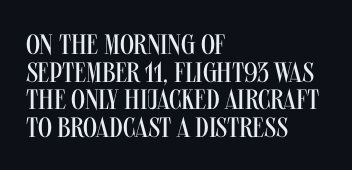
Q: Is the text bold? A: No.
Q: Is the text italic (slanted)? A: No, it is upright.
Q: Is the typeface a serif or a sans-serif typeface? A: Sans-serif.
Q: Is the text underlined? A: No.
Q: How is the paragraph aligned? A: Left-aligned.
Q: Is the spacing between letters normal or unusually wide? A: Normal.
Q: Is the spacing between lines tight, normal or loose? A: Tight.
Q: Width (condensed, normal, or wide)? A: Condensed.
Q: Stroke contrast? A: Medium.
Q: x-height? A: Large.
Q: Monospaced? A: No.
